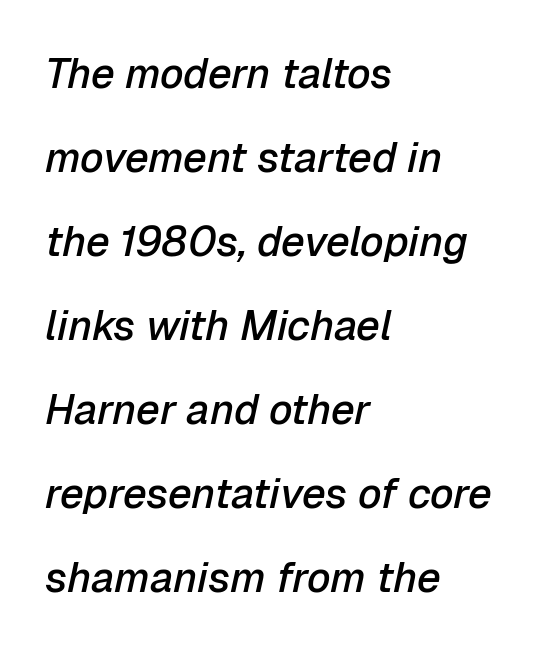
Q: Is the text bold? A: Semi-bold.
Q: Is the text italic (slanted)? A: Yes, it leans right by about 12 degrees.
Q: Is the text underlined? A: No.
Q: How is the paragraph aligned? A: Left-aligned.
Q: Is the spacing between letters normal or unusually wide? A: Normal.
Q: Is the spacing between lines tight, normal or loose? A: Loose.
Q: Width (condensed, normal, or wide)? A: Normal.
Q: Stroke contrast? A: Low.
Q: x-height? A: Medium.
Q: Monospaced? A: No.
